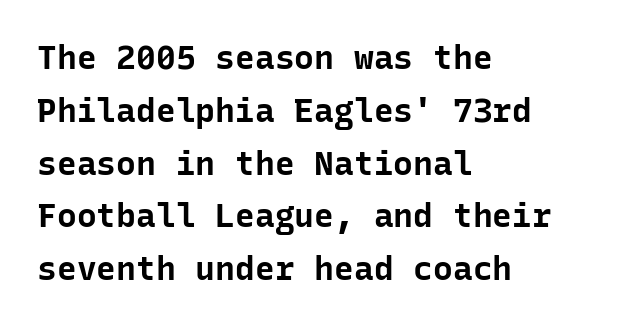
{"serif": "no", "italic": "no", "bold": "yes", "weight": "bold", "width": "normal", "stroke_contrast": "low", "x_height": "medium", "monospaced": "yes", "underline": "no", "align": "left", "line_spacing": "normal", "line_spacing_ratio": 1.6, "letter_spacing": "normal", "letter_spacing_em": 0.0, "glyph_px": 33}
